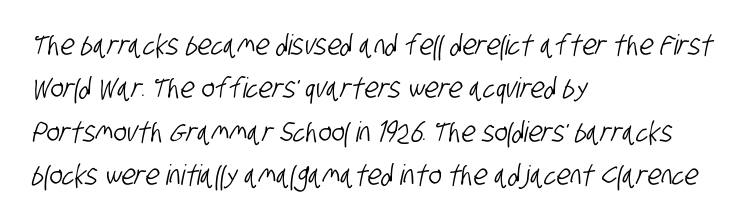
All the whitespace from short lines collects on the right. Nothing sits at the stroke ends, so this counts as sans-serif. Nothing unusual about the tracking: characters are spaced as the font intends. This block has exactly the height ordinary leading produces. The foot of each line stays bare and open. The face used here is proportionally spaced, like ordinary book or web type.
